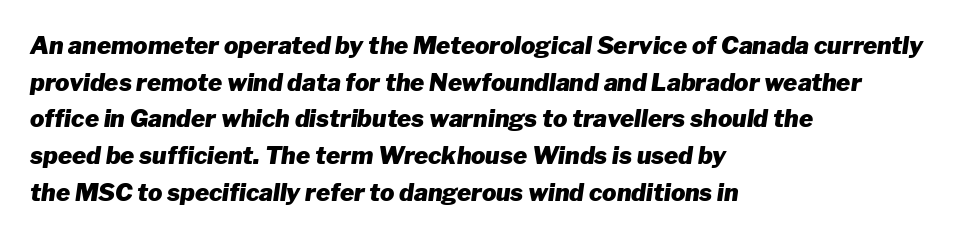
Q: Is the text bold? A: Yes.
Q: Is the text italic (slanted)? A: Yes, it leans right by about 8 degrees.
Q: Is the text underlined? A: No.
Q: How is the paragraph aligned? A: Left-aligned.
Q: Is the spacing between letters normal or unusually wide? A: Normal.
Q: Is the spacing between lines tight, normal or loose? A: Normal.
